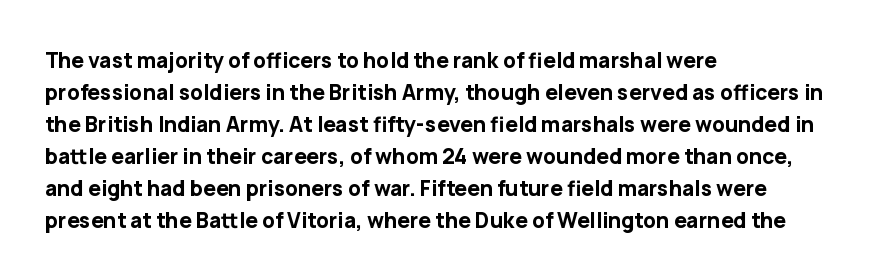
The image shows 21 px bold type, upright; set left-aligned, normal line spacing (1.52x), normal letter spacing, not underlined.
